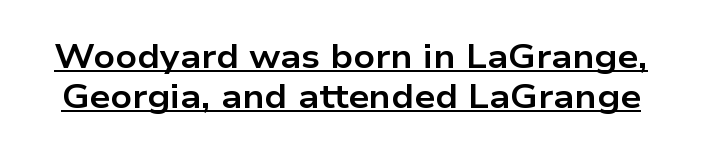
Q: Is the text bold? A: Yes.
Q: Is the text italic (slanted)? A: No, it is upright.
Q: Is the typeface a serif or a sans-serif typeface? A: Sans-serif.
Q: Is the text underlined? A: Yes.
Q: Is the spacing between letters normal or unusually wide? A: Normal.
Q: Width (condensed, normal, or wide)? A: Wide.
Q: Stroke contrast? A: Low.
Q: x-height? A: Medium.
Q: Monospaced? A: No.
